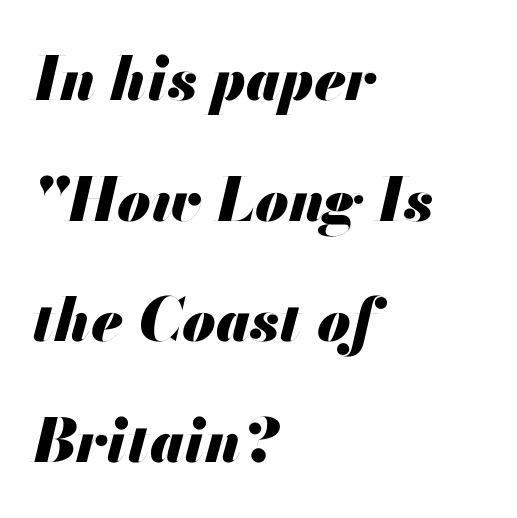
{"italic": "yes", "lean": "right", "slant_degrees": 13, "bold": "yes", "weight": "heavy", "width": "normal", "stroke_contrast": "medium", "x_height": "small", "monospaced": "no", "underline": "no", "align": "left", "line_spacing": "loose", "line_spacing_ratio": 2.01, "letter_spacing": "normal", "letter_spacing_em": 0.0, "glyph_px": 60}
